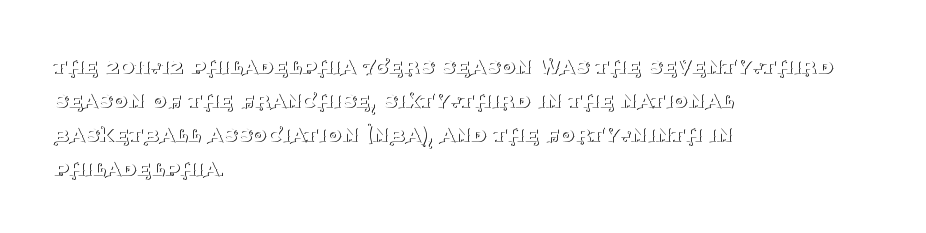
A normal amount of white space separates one row of letters from the next. Honestly, the letter spacing is just normal — you wouldn't notice it. The font's upright variant was chosen for this text. Is this a heavy cut? Hardly; it is regular or lighter. Caption: multi-line text, flush left, ragged right.
